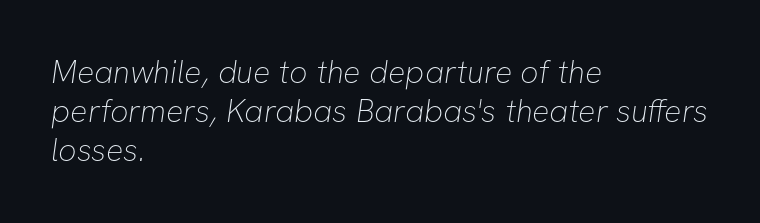
The image shows 32 px thin sans-serif type; set left-aligned, line spacing 1.22x, normal letter spacing, not underlined; low stroke contrast and a medium x-height.
